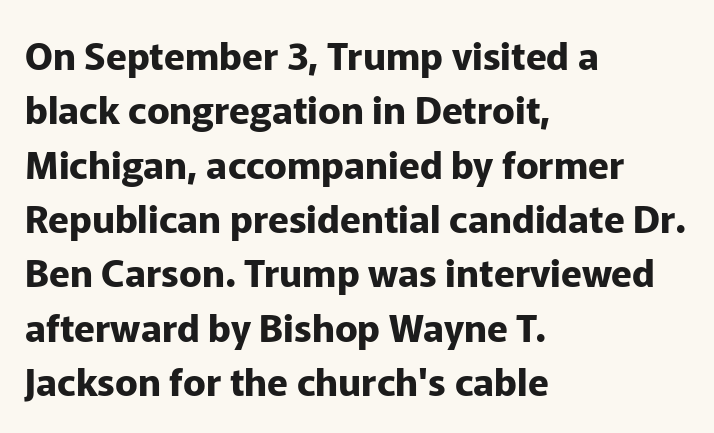
{"serif": "no", "italic": "no", "bold": "yes", "weight": "bold", "width": "normal", "stroke_contrast": "low", "x_height": "medium", "monospaced": "no", "underline": "no", "align": "left", "line_spacing": "normal", "line_spacing_ratio": 1.43, "letter_spacing": "normal", "letter_spacing_em": 0.0, "glyph_px": 38}
